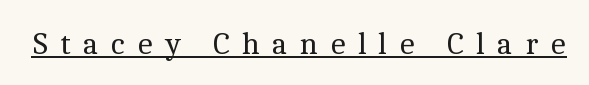
Q: Is the text bold? A: No.
Q: Is the text italic (slanted)? A: No, it is upright.
Q: Is the typeface a serif or a sans-serif typeface? A: Serif.
Q: Is the text underlined? A: Yes.
Q: Is the spacing between letters normal or unusually wide? A: Unusually wide.
Q: Width (condensed, normal, or wide)? A: Normal.
Q: x-height? A: Medium.
Q: Monospaced? A: No.
